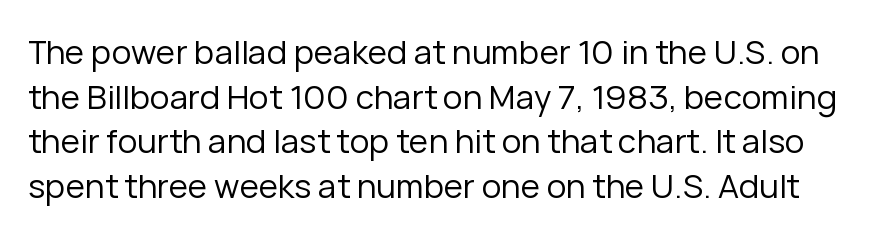
{"serif": "no", "italic": "no", "bold": "no", "weight": "regular", "width": "normal", "stroke_contrast": "low", "x_height": "medium", "monospaced": "no", "underline": "no", "line_spacing": "normal", "line_spacing_ratio": 1.35, "letter_spacing": "normal", "letter_spacing_em": 0.0, "glyph_px": 33}
